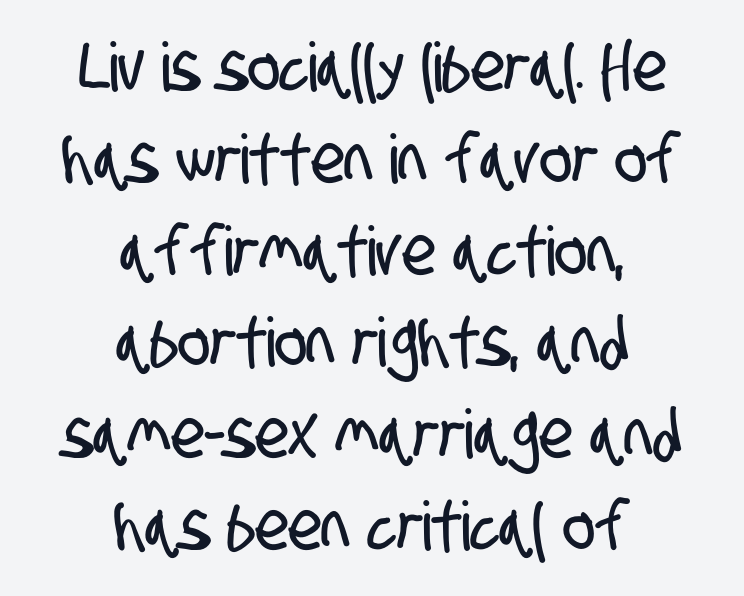
{"serif": "no", "width": "condensed", "stroke_contrast": "low", "x_height": "large", "monospaced": "no", "underline": "no", "align": "center", "line_spacing": "normal", "line_spacing_ratio": 1.35, "letter_spacing": "normal", "letter_spacing_em": 0.0, "glyph_px": 68}
